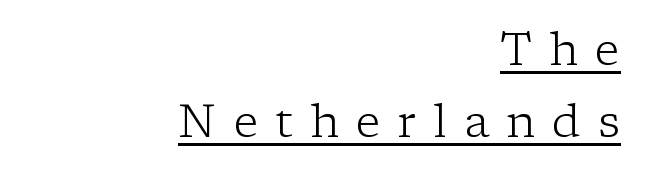
The image shows 46 px light serif type, upright; set right-aligned, normal line spacing (1.57x), unusually wide letter spacing (+0.37 em), underlined; low stroke contrast and a medium x-height.
